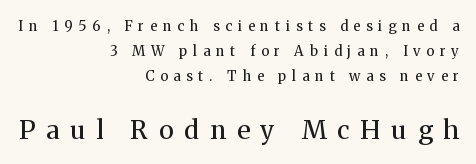
Q: Is the text bold? A: No.
Q: Is the text italic (slanted)? A: No, it is upright.
Q: Is the text underlined? A: No.
Q: How is the paragraph aligned? A: Right-aligned.
Q: Is the spacing between letters normal or unusually wide? A: Unusually wide.
Q: Which block of text is set in a larger size, the first (top) or the second (bottom)? A: The second (bottom) one.
